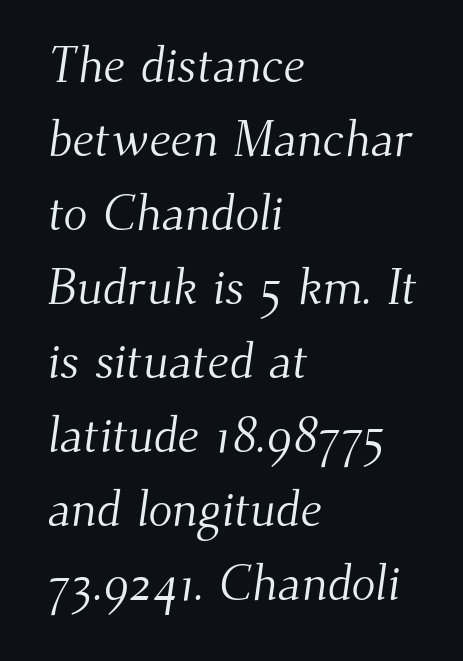
Q: Is the text bold? A: No.
Q: Is the typeface a serif or a sans-serif typeface? A: Serif.
Q: Is the text underlined? A: No.
Q: How is the paragraph aligned? A: Left-aligned.
Q: Is the spacing between letters normal or unusually wide? A: Normal.
Q: Is the spacing between lines tight, normal or loose? A: Normal.
Q: Width (condensed, normal, or wide)? A: Normal.
Q: Stroke contrast? A: Medium.
Q: x-height? A: Small.
Q: Monospaced? A: No.
